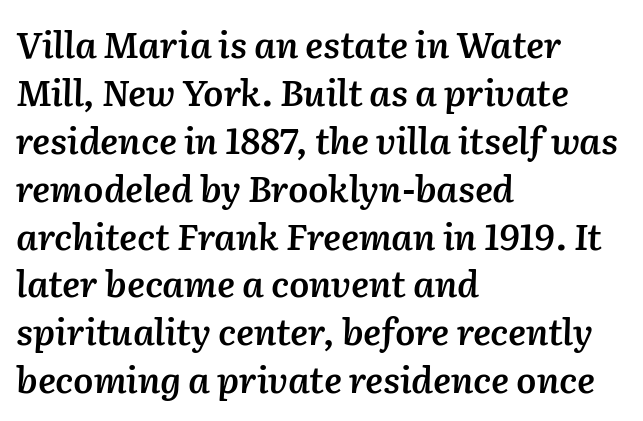
Q: Is the text bold? A: Semi-bold.
Q: Is the text italic (slanted)? A: Yes, it leans right by about 2 degrees.
Q: Is the text underlined? A: No.
Q: How is the paragraph aligned? A: Left-aligned.
Q: Is the spacing between letters normal or unusually wide? A: Normal.
Q: Is the spacing between lines tight, normal or loose? A: Normal.
Q: Width (condensed, normal, or wide)? A: Normal.
Q: Stroke contrast? A: Medium.
Q: x-height? A: Medium.
Q: Monospaced? A: No.
